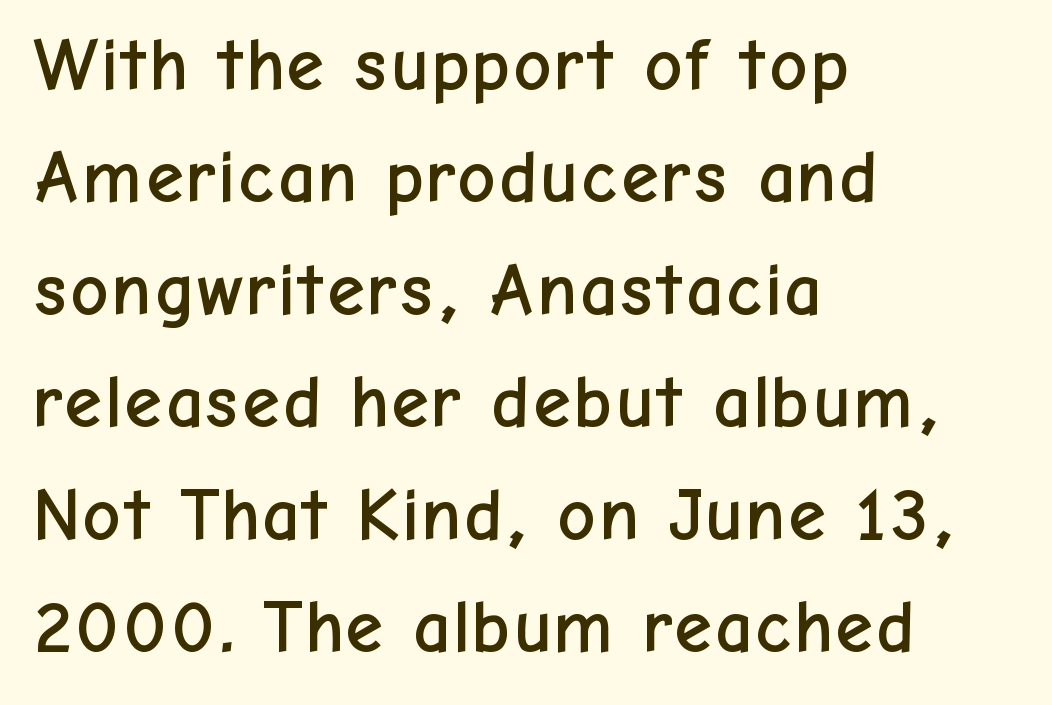
{"serif": "no", "italic": "no", "width": "normal", "stroke_contrast": "low", "x_height": "medium", "monospaced": "no", "underline": "no", "align": "left", "line_spacing": "normal", "line_spacing_ratio": 1.5, "letter_spacing": "normal", "letter_spacing_em": 0.0, "glyph_px": 75}
